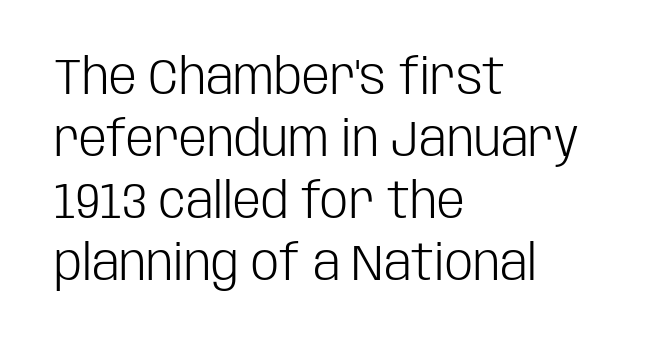
The image shows 50 px light, condensed sans-serif type, upright; set left-aligned, line spacing 1.24x, normal letter spacing, not underlined; low stroke contrast and a large x-height.
